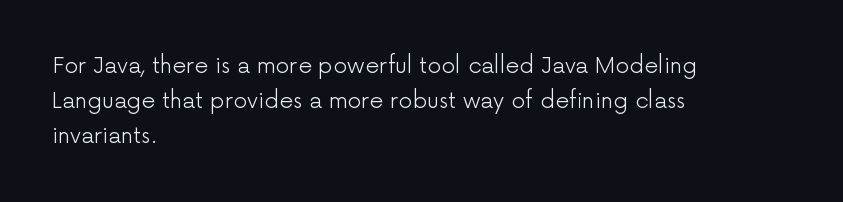
The image shows 22 px text type, upright; set left-aligned, normal line spacing (1.59x), normal letter spacing, not underlined.
